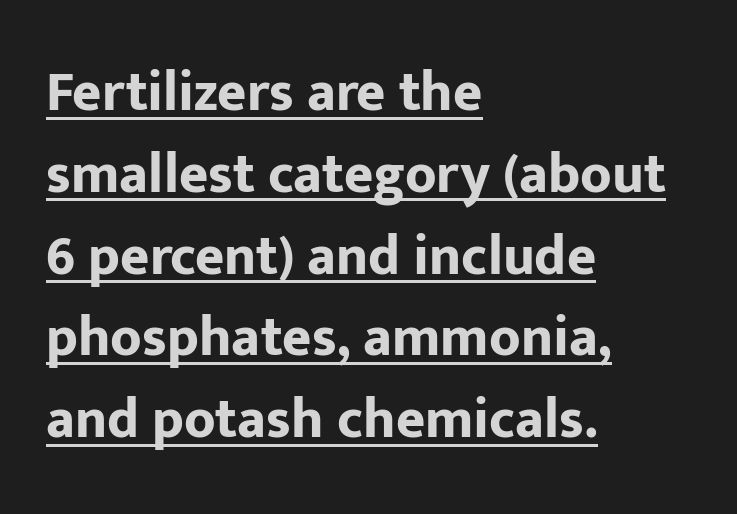
Descenders here cross a horizontal rule under the line. These words are printed bold, with thick strokes throughout. Between one letter and the next there's only the usual sliver of space. Regarding leading, the lines here are spaced in the standard way. Each letter keeps its own natural width here, so spacing adapts to shape. Unlike a traditional serif, this face leaves its strokes unadorned.
